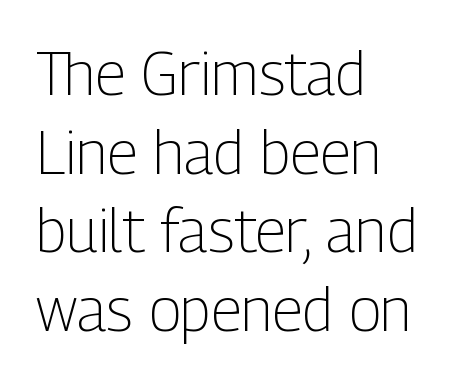
Q: Is the text bold? A: No.
Q: Is the text italic (slanted)? A: No, it is upright.
Q: Is the typeface a serif or a sans-serif typeface? A: Sans-serif.
Q: Is the text underlined? A: No.
Q: How is the paragraph aligned? A: Left-aligned.
Q: Is the spacing between letters normal or unusually wide? A: Normal.
Q: Is the spacing between lines tight, normal or loose? A: Normal.
Q: Width (condensed, normal, or wide)? A: Condensed.
Q: Stroke contrast? A: Low.
Q: x-height? A: Medium.
Q: Monospaced? A: No.
